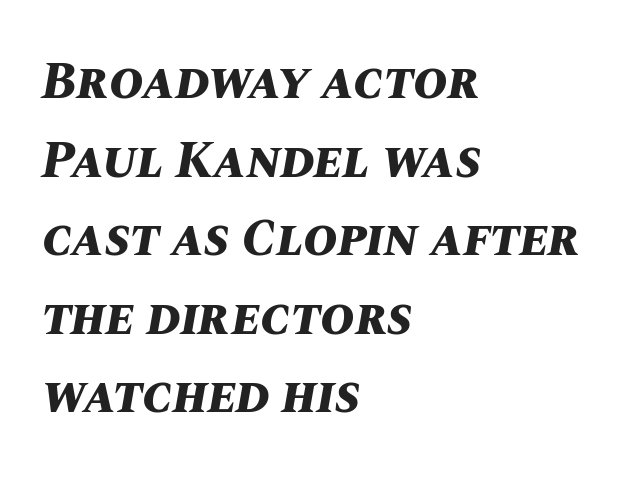
The image shows 52 px bold type, italic (leaning right); set left-aligned, normal line spacing (1.51x), normal letter spacing, not underlined; medium stroke contrast and a large x-height.
